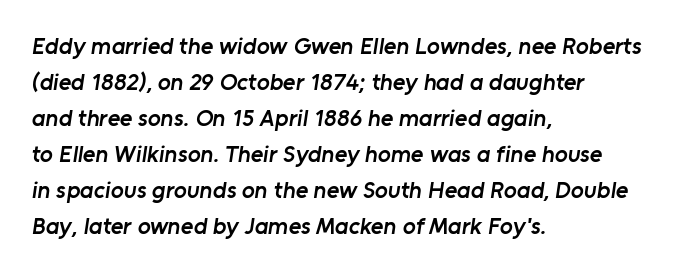
Firm but not heavy-handed strokes: this text is semibold. The setting favours the left margin, as ordinary paragraphs usually do. Beneath every word, the page is bare. Horizontal bands of white between lines are of average thickness.
